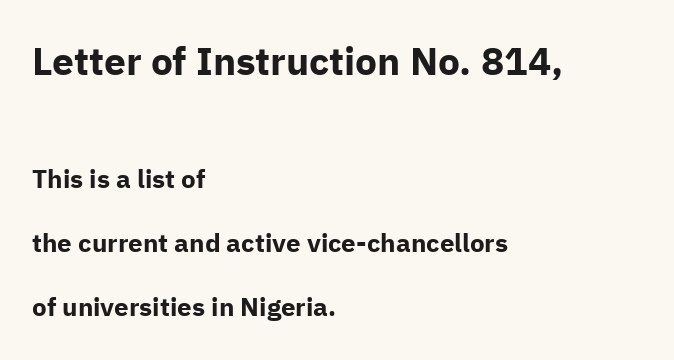
The image shows 39 px bold sans-serif type, upright; set left-aligned, loose line spacing (2.46x), normal letter spacing, not underlined; the first (top) block is 1.5x larger; low stroke contrast and a medium x-height.
